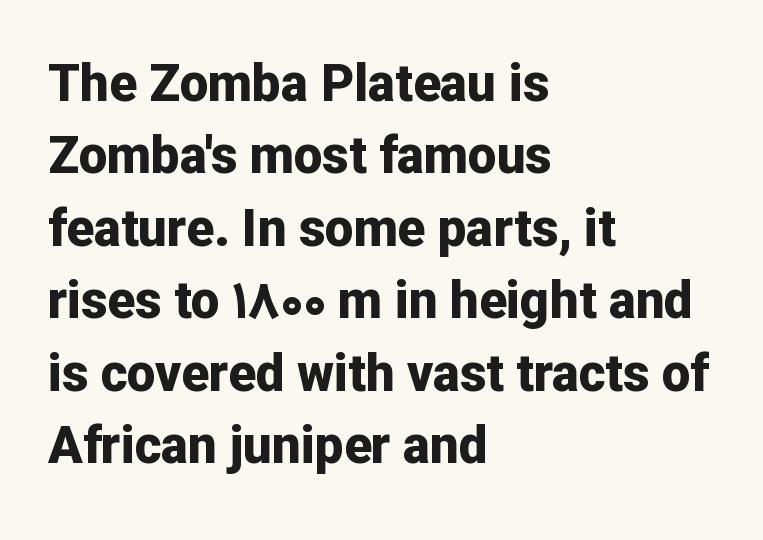
{"serif": "no", "italic": "no", "bold": "yes", "weight": "bold", "width": "normal", "stroke_contrast": "low", "x_height": "medium", "monospaced": "no", "underline": "no", "align": "left", "line_spacing": "normal", "line_spacing_ratio": 1.42, "letter_spacing": "normal", "letter_spacing_em": 0.0, "glyph_px": 51}
